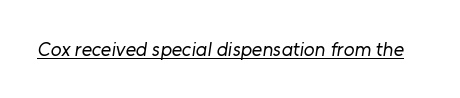
The image shows 20 px text type; set normal letter spacing, underlined.
